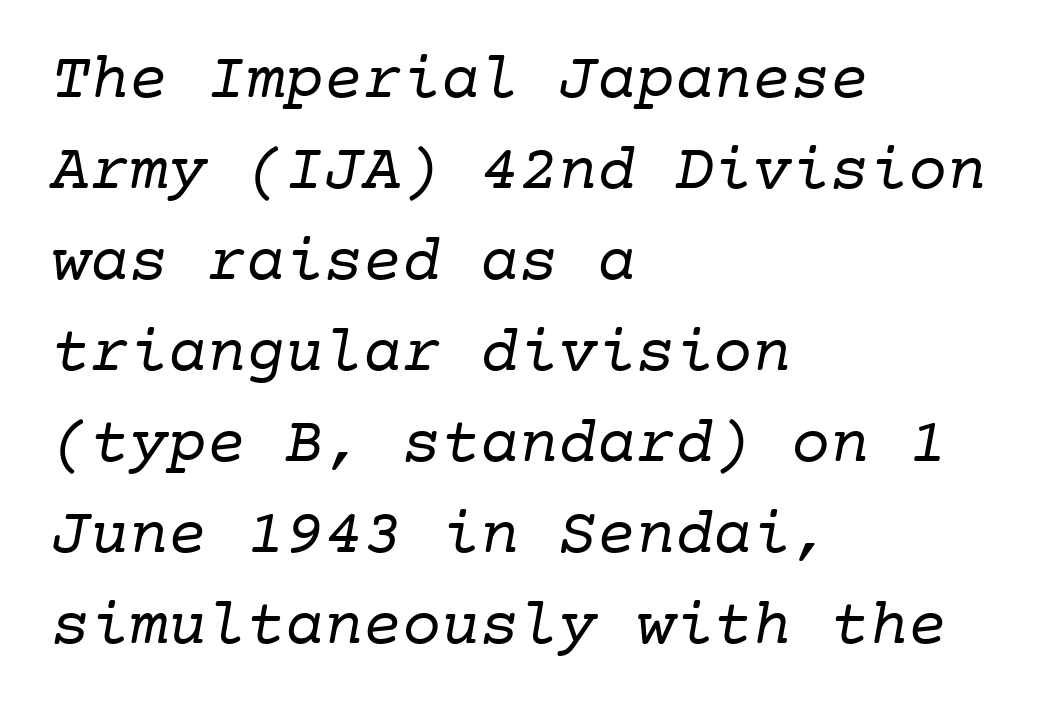
Q: Is the text bold? A: No.
Q: Is the typeface a serif or a sans-serif typeface? A: Serif.
Q: Is the text underlined? A: No.
Q: How is the paragraph aligned? A: Left-aligned.
Q: Is the spacing between letters normal or unusually wide? A: Normal.
Q: Is the spacing between lines tight, normal or loose? A: Normal.
Q: Width (condensed, normal, or wide)? A: Normal.
Q: Stroke contrast? A: Low.
Q: x-height? A: Medium.
Q: Monospaced? A: Yes.
